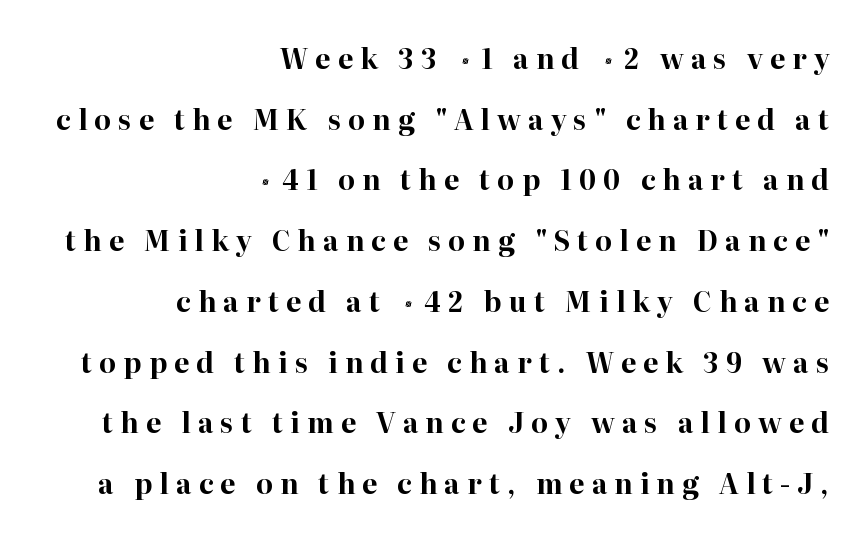
Q: Is the text bold? A: Yes.
Q: Is the text italic (slanted)? A: No, it is upright.
Q: Is the text underlined? A: No.
Q: How is the paragraph aligned? A: Right-aligned.
Q: Is the spacing between letters normal or unusually wide? A: Unusually wide.
Q: Is the spacing between lines tight, normal or loose? A: Loose.
